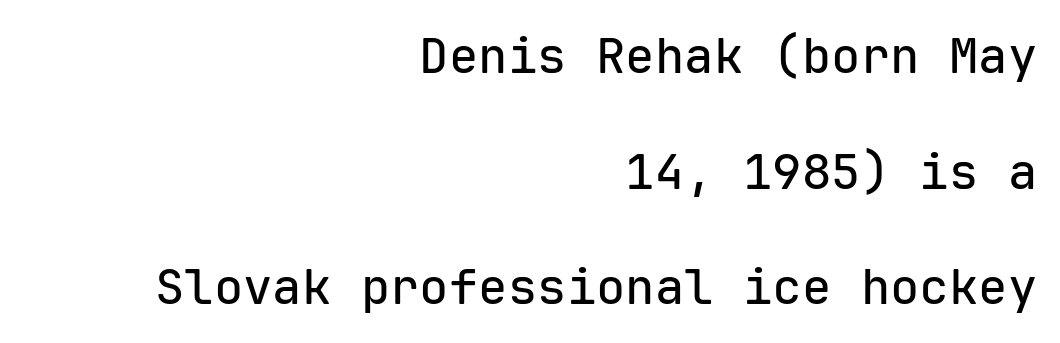
The zone under the glyphs is completely vacant. Short and long lines alike share a common ending point at right. Serifs: no, the terminals of the letterforms are clean. Does the lettering tilt? It doesn't — this is upright.
